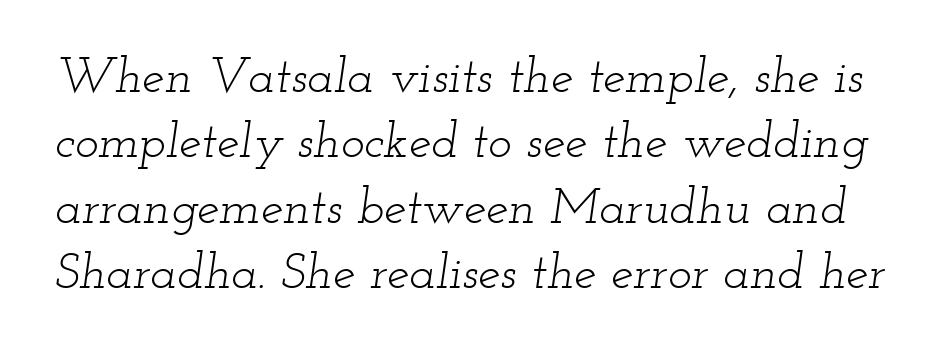
The image shows 50 px light, wide serif type, italic (leaning right); set normal line spacing (1.31x), normal letter spacing, not underlined; low stroke contrast and a small x-height.
